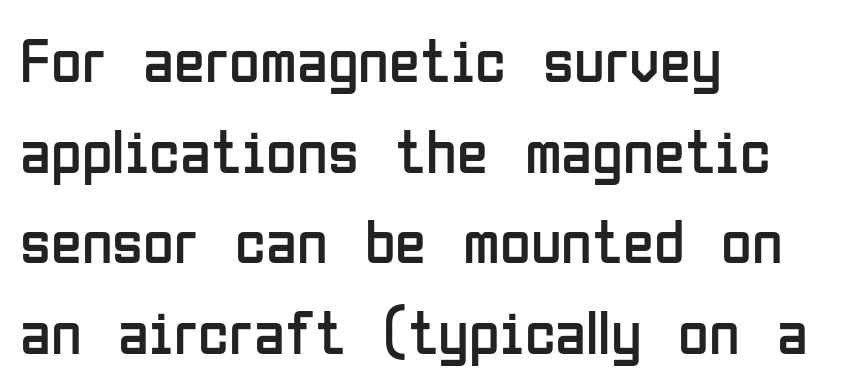
{"serif": "no", "italic": "no", "bold": "no", "weight": "regular", "width": "condensed", "stroke_contrast": "low", "x_height": "medium", "monospaced": "no", "underline": "no", "align": "left", "line_spacing": "normal", "line_spacing_ratio": 1.44, "letter_spacing": "normal", "letter_spacing_em": 0.0, "glyph_px": 63}
